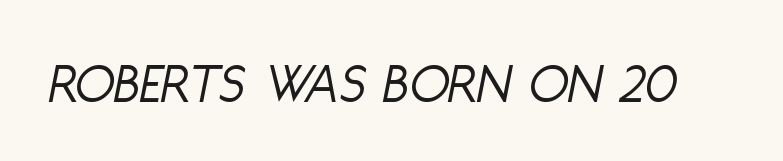
{"italic": "yes", "lean": "right", "slant_degrees": 11, "bold": "no", "weight": "light", "width": "condensed", "stroke_contrast": "low", "x_height": "large", "monospaced": "no", "underline": "no", "letter_spacing": "normal", "letter_spacing_em": 0.0, "glyph_px": 58}
